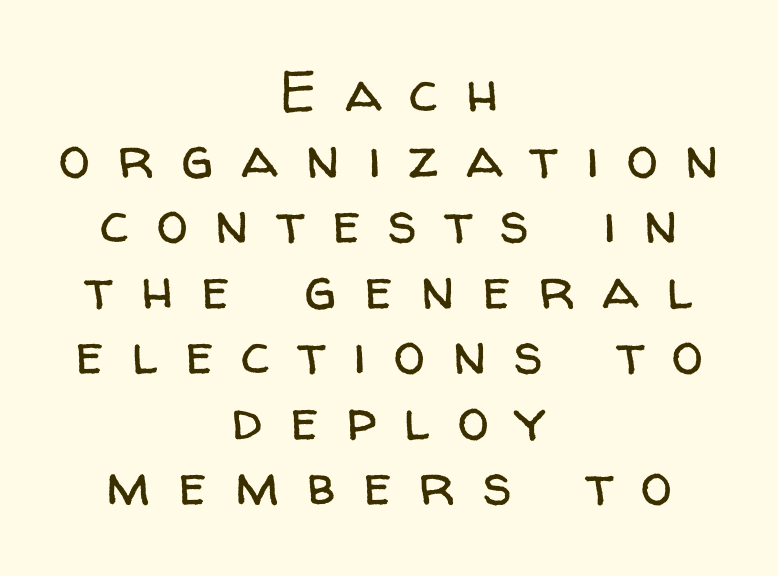
The image shows 57 px regular-weight sans-serif type, upright; set centered, tight line spacing (1.15x), unusually wide letter spacing (+0.49 em), not underlined; low stroke contrast and a medium x-height.
